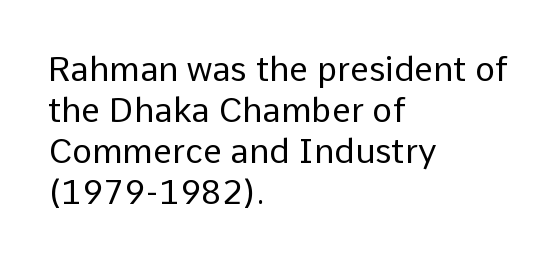
The image shows 34 px regular-weight sans-serif type, upright; set left-aligned, line spacing 1.21x, normal letter spacing, not underlined; low stroke contrast and a medium x-height.
